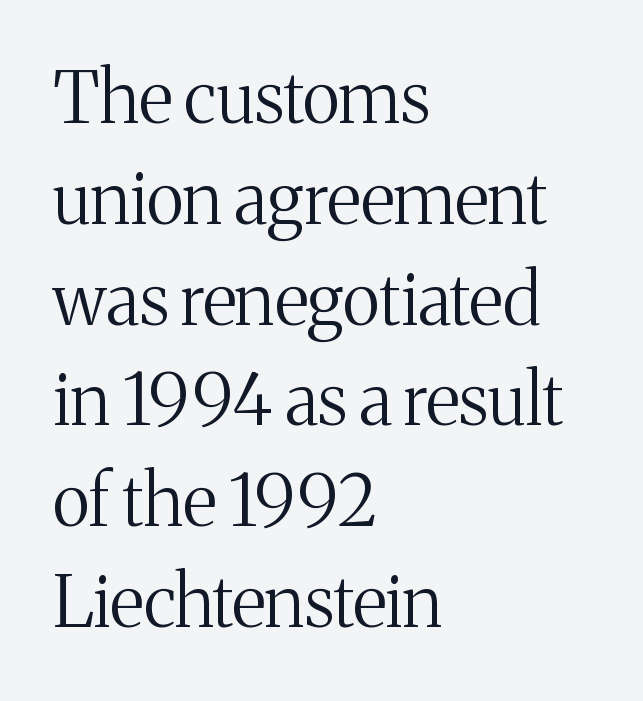
Q: Is the text bold? A: No.
Q: Is the text italic (slanted)? A: No, it is upright.
Q: Is the typeface a serif or a sans-serif typeface? A: Serif.
Q: Is the text underlined? A: No.
Q: How is the paragraph aligned? A: Left-aligned.
Q: Is the spacing between letters normal or unusually wide? A: Normal.
Q: Is the spacing between lines tight, normal or loose? A: Normal.
Q: Width (condensed, normal, or wide)? A: Normal.
Q: Stroke contrast? A: Medium.
Q: x-height? A: Medium.
Q: Monospaced? A: No.
